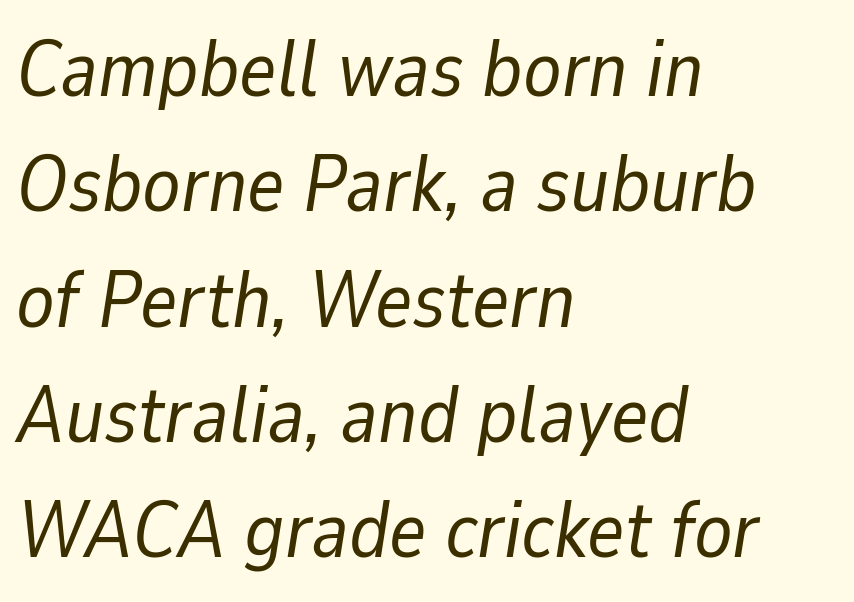
Q: Is the text bold? A: No.
Q: Is the text italic (slanted)? A: Yes, it leans right by about 9 degrees.
Q: Is the text underlined? A: No.
Q: How is the paragraph aligned? A: Left-aligned.
Q: Is the spacing between letters normal or unusually wide? A: Normal.
Q: Is the spacing between lines tight, normal or loose? A: Normal.
Q: Width (condensed, normal, or wide)? A: Normal.
Q: Stroke contrast? A: Low.
Q: x-height? A: Medium.
Q: Monospaced? A: No.
